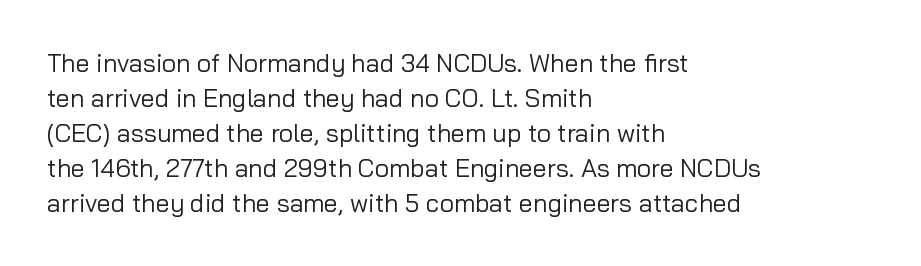
{"italic": "no", "bold": "no", "underline": "no", "align": "left", "line_spacing": "normal", "line_spacing_ratio": 1.4, "letter_spacing": "normal", "letter_spacing_em": 0.0, "glyph_px": 25}
